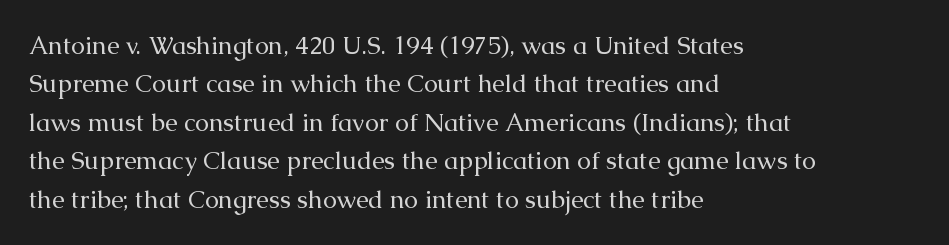
The image shows 25 px text type, upright; set left-aligned, normal line spacing (1.54x), normal letter spacing, not underlined.
